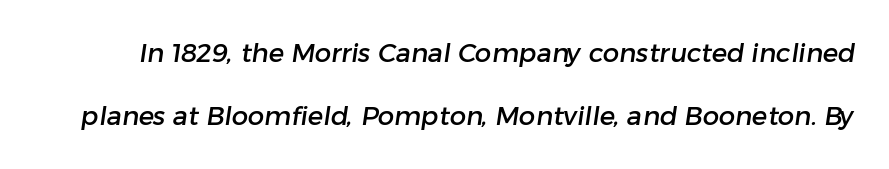
Q: Is the text underlined? A: No.
Q: Is the spacing between letters normal or unusually wide? A: Normal.
Q: Is the spacing between lines tight, normal or loose? A: Loose.
